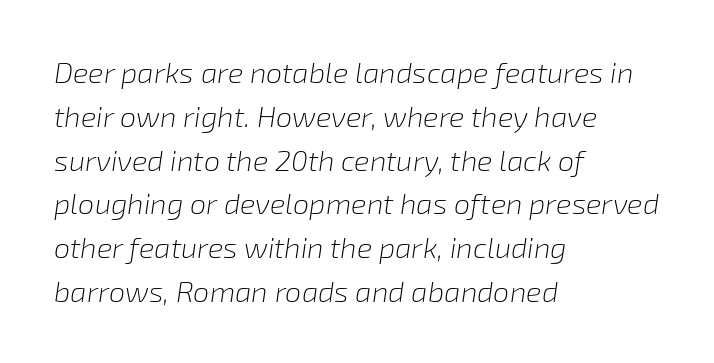
Q: Is the text bold? A: No.
Q: Is the text italic (slanted)? A: Yes, it leans right by about 8 degrees.
Q: Is the text underlined? A: No.
Q: How is the paragraph aligned? A: Left-aligned.
Q: Is the spacing between letters normal or unusually wide? A: Normal.
Q: Is the spacing between lines tight, normal or loose? A: Normal.
Q: Width (condensed, normal, or wide)? A: Normal.
Q: Stroke contrast? A: Low.
Q: x-height? A: Medium.
Q: Monospaced? A: No.
